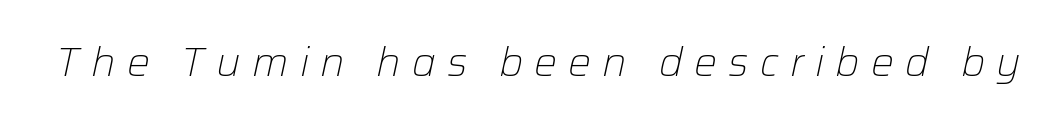
The image shows 41 px light type, italic (leaning right); set unusually wide letter spacing (+0.27 em), not underlined; low stroke contrast and a medium x-height.
